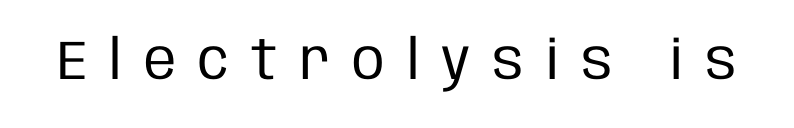
These lines are rendered in a variable-pitch font. It's the straight-up-and-down kind of type. The space beneath each line is pristine and unruled. Stems and bowls with no extra thickness — not bold.
